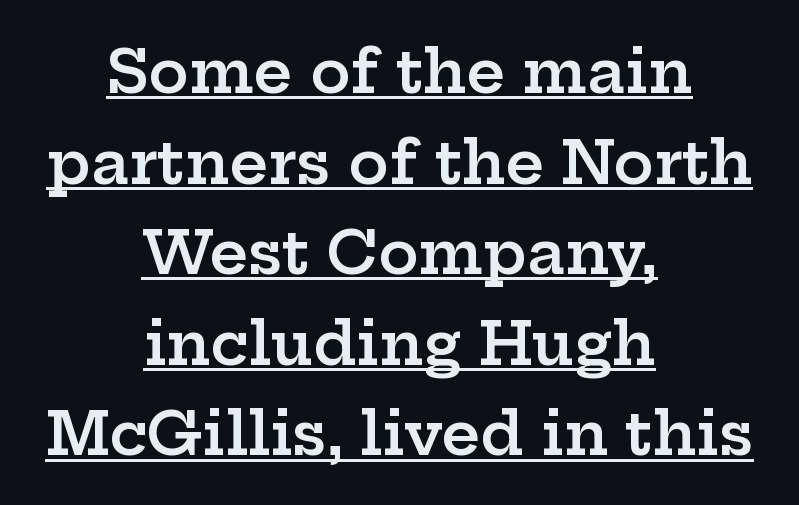
The image shows 60 px semibold, wide serif type, upright; set centered, normal line spacing (1.51x), normal letter spacing, underlined; low stroke contrast and a medium x-height.
